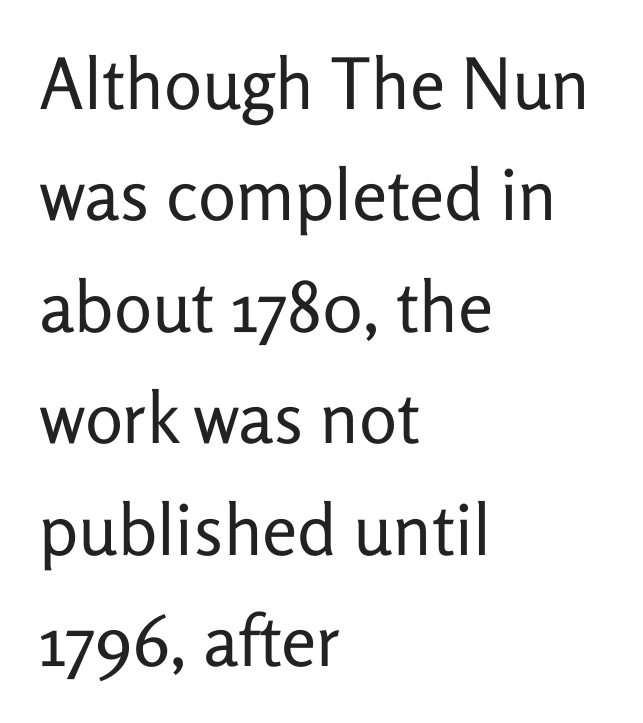
The image shows 71 px regular-weight sans-serif type, upright; set left-aligned, normal line spacing (1.57x), normal letter spacing, not underlined; low stroke contrast and a medium x-height.
